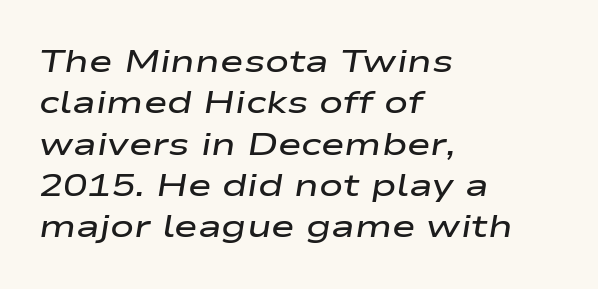
{"italic": "yes", "lean": "right", "slant_degrees": 9, "bold": "semi", "weight": "semibold", "width": "wide", "stroke_contrast": "low", "x_height": "medium", "monospaced": "no", "underline": "no", "align": "left", "line_spacing": "normal", "line_spacing_ratio": 1.29, "letter_spacing": "normal", "letter_spacing_em": 0.0, "glyph_px": 32}
